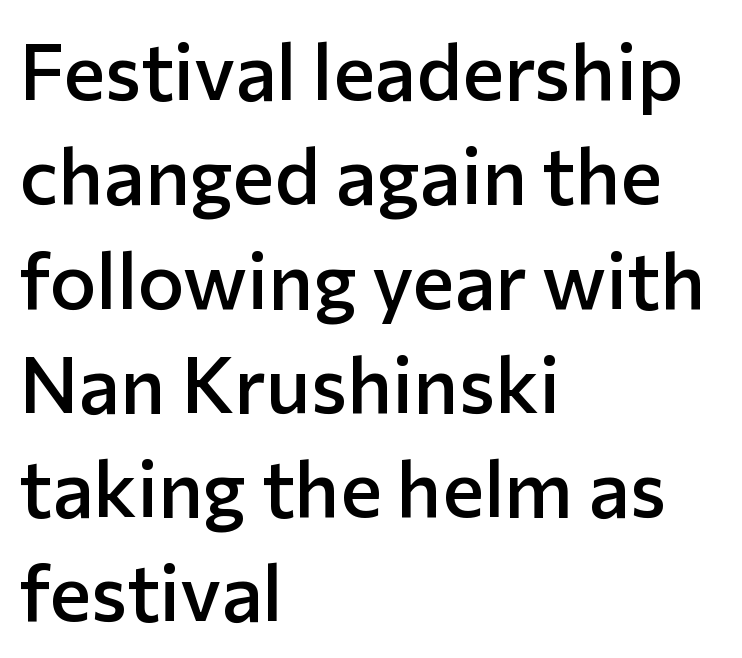
The image shows 79 px semibold sans-serif type, upright; set left-aligned, normal line spacing (1.32x), normal letter spacing, not underlined; low stroke contrast and a medium x-height.
